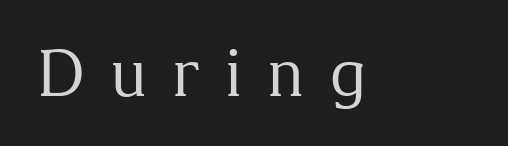
Q: Is the text bold? A: No.
Q: Is the text italic (slanted)? A: No, it is upright.
Q: Is the typeface a serif or a sans-serif typeface? A: Serif.
Q: Is the text underlined? A: No.
Q: Is the spacing between letters normal or unusually wide? A: Unusually wide.
Q: Width (condensed, normal, or wide)? A: Normal.
Q: Stroke contrast? A: Medium.
Q: x-height? A: Medium.
Q: Monospaced? A: No.
